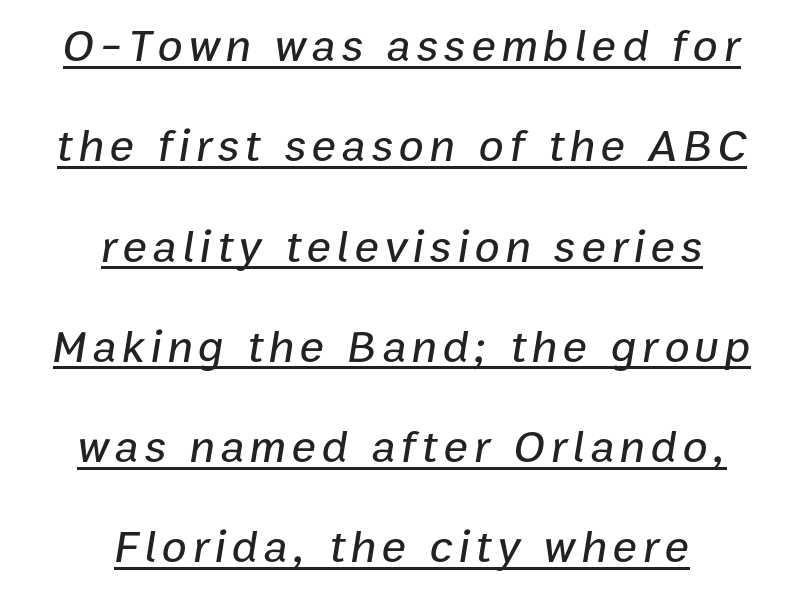
{"italic": "yes", "lean": "right", "slant_degrees": 9, "width": "normal", "stroke_contrast": "low", "x_height": "medium", "monospaced": "no", "underline": "yes", "align": "center", "line_spacing": "loose", "line_spacing_ratio": 2.18, "glyph_px": 46}
